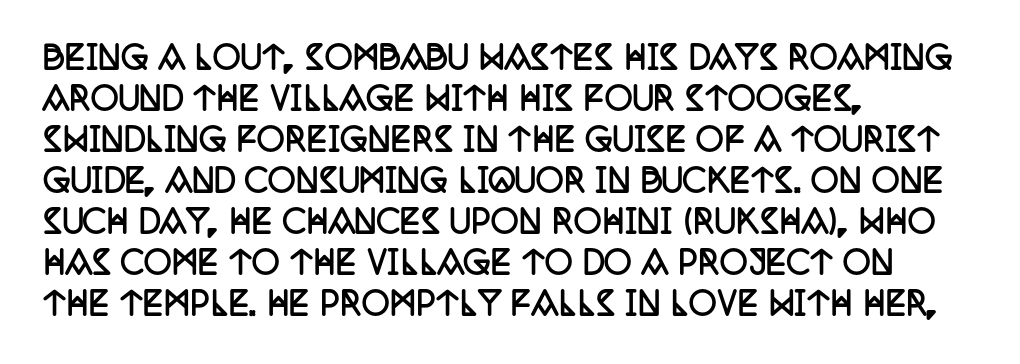
The lines in this sample share a left origin and differ only in where they stop. Is this a fixed-width face? No — the glyphs have proportional, varying widths. Does extra space separate the letters? No, they use regular spacing. The type sits square on the baseline with zero lean.
